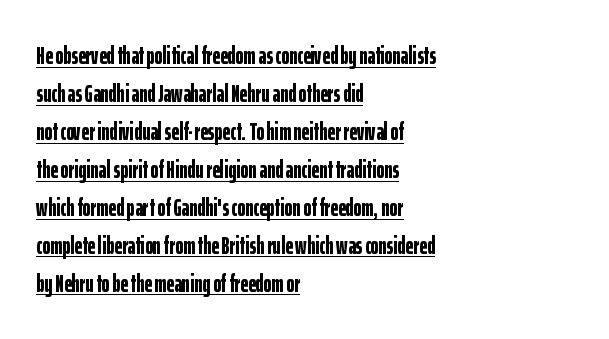
The image shows 24 px bold type, upright; set left-aligned, normal line spacing (1.58x), normal letter spacing, underlined.
